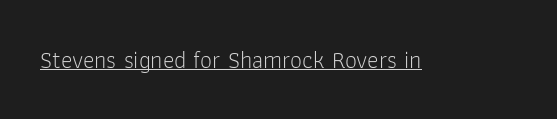
Q: Is the text bold? A: No.
Q: Is the text italic (slanted)? A: No, it is upright.
Q: Is the text underlined? A: Yes.
Q: Is the spacing between letters normal or unusually wide? A: Normal.
